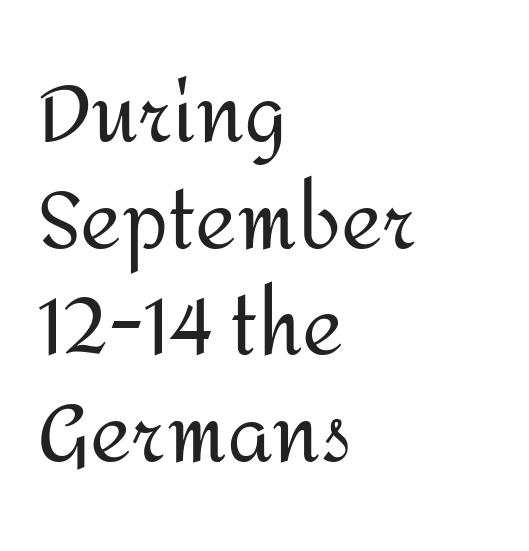
Summary of weight: not heavy and not bold. The foot of each line stays bare and open. Spacing between characters is what you'd get straight out of the box. The lines sit at an ordinary, default distance from one another. Each letter keeps its own natural width here, so spacing adapts to shape.
